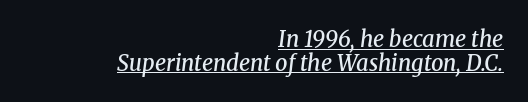
{"italic": "yes", "lean": "right", "slant_degrees": 8, "bold": "semi", "underline": "yes", "align": "right", "line_spacing": "tight", "line_spacing_ratio": 1.07, "letter_spacing": "normal", "letter_spacing_em": 0.0, "glyph_px": 22}
